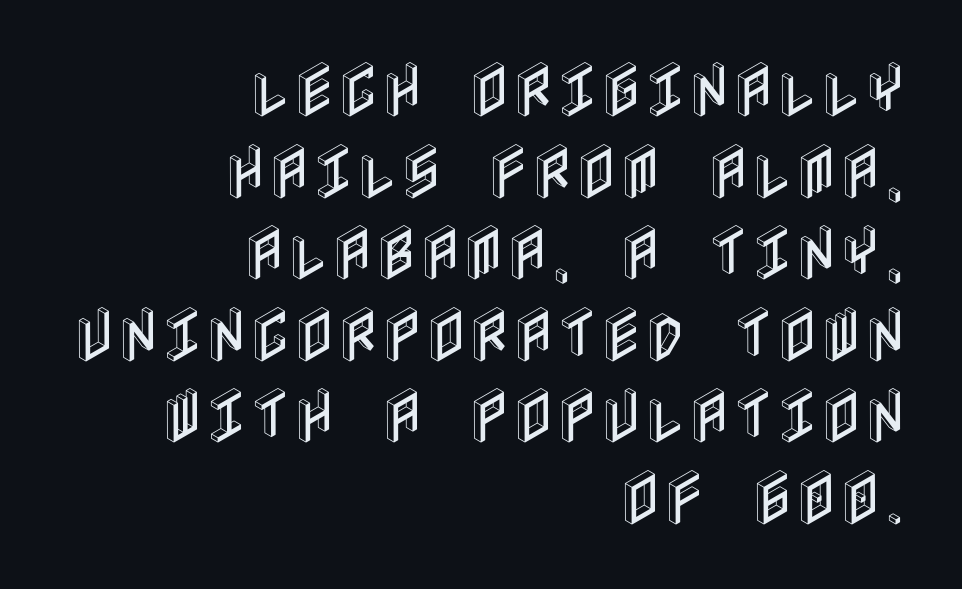
{"italic": "no", "width": "condensed", "x_height": "large", "underline": "no", "align": "right", "line_spacing": "normal", "line_spacing_ratio": 1.36, "letter_spacing": "normal", "letter_spacing_em": 0.0, "glyph_px": 60}
